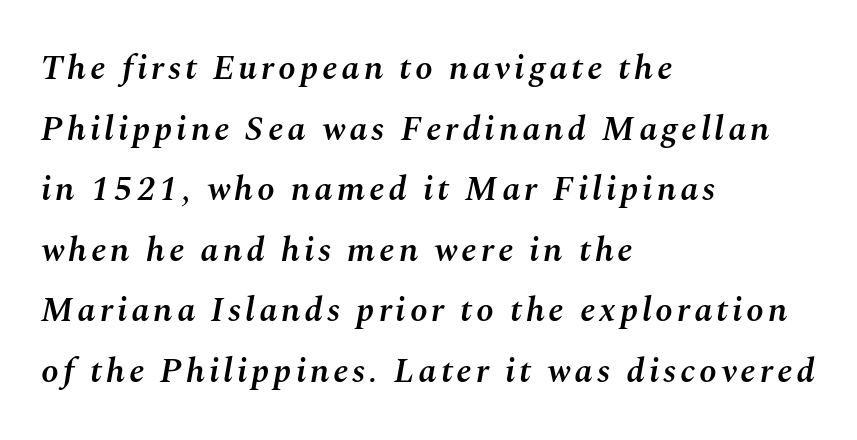
Q: Is the text bold? A: Semi-bold.
Q: Is the text italic (slanted)? A: Yes, it leans right by about 10 degrees.
Q: Is the text underlined? A: No.
Q: How is the paragraph aligned? A: Left-aligned.
Q: Width (condensed, normal, or wide)? A: Normal.
Q: Stroke contrast? A: Medium.
Q: x-height? A: Medium.
Q: Monospaced? A: No.
